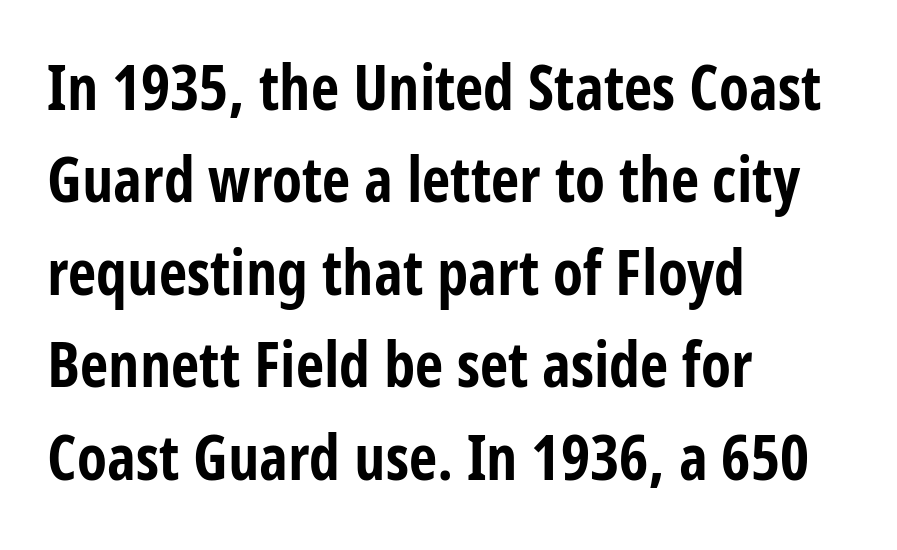
{"serif": "no", "italic": "no", "bold": "yes", "weight": "bold", "width": "condensed", "stroke_contrast": "low", "x_height": "large", "monospaced": "no", "underline": "no", "align": "left", "line_spacing": "normal", "line_spacing_ratio": 1.49, "letter_spacing": "normal", "letter_spacing_em": 0.0, "glyph_px": 62}
